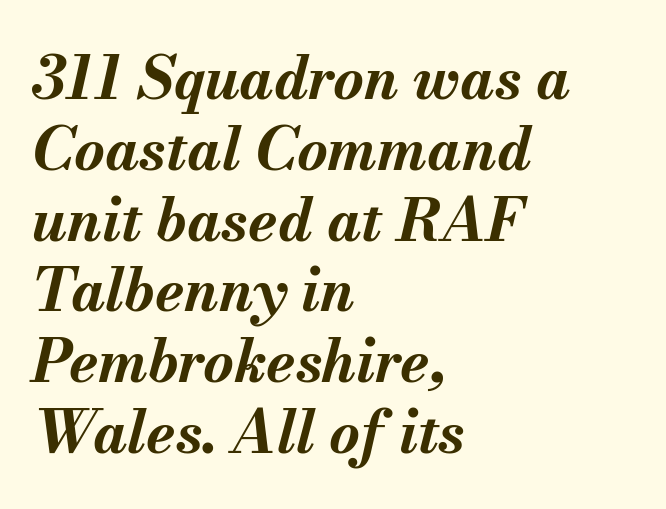
Q: Is the text bold? A: Yes.
Q: Is the text italic (slanted)? A: Yes, it leans right by about 13 degrees.
Q: Is the text underlined? A: No.
Q: How is the paragraph aligned? A: Left-aligned.
Q: Is the spacing between letters normal or unusually wide? A: Normal.
Q: Width (condensed, normal, or wide)? A: Normal.
Q: Stroke contrast? A: Medium.
Q: x-height? A: Small.
Q: Monospaced? A: No.
